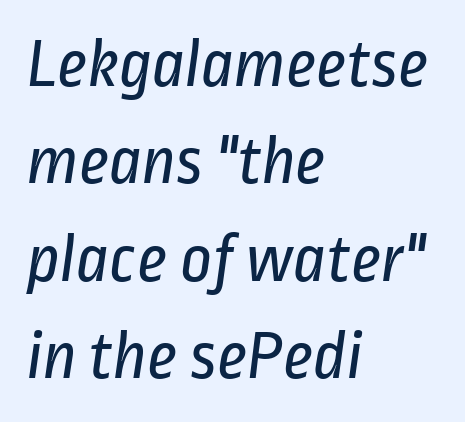
Weight class: somewhere from thin through regular. Interline gaps are of average width in this sample. The text block is weighted toward the left margin, trailing off unevenly rightward. Check where the strokes stop: nothing finishes them off — pure sans.
